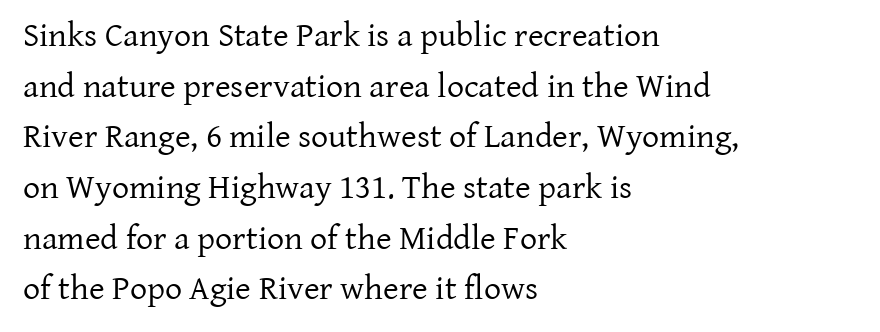
{"serif": "yes", "italic": "no", "bold": "no", "weight": "regular", "width": "normal", "stroke_contrast": "low", "x_height": "medium", "monospaced": "no", "underline": "no", "align": "left", "line_spacing": "normal", "line_spacing_ratio": 1.49, "letter_spacing": "normal", "letter_spacing_em": 0.0, "glyph_px": 34}
